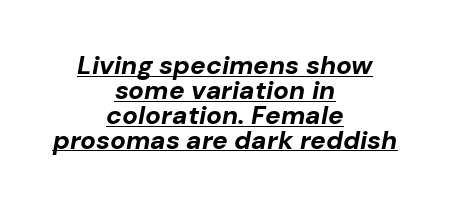
Reading down the block, each line starts at a different indent, mirrored at its end. Weight check: bold — yes, fully. What's the leading like? Squeezed, with rows nearly overlapping. Yep, that's italic — everything's leaning.
